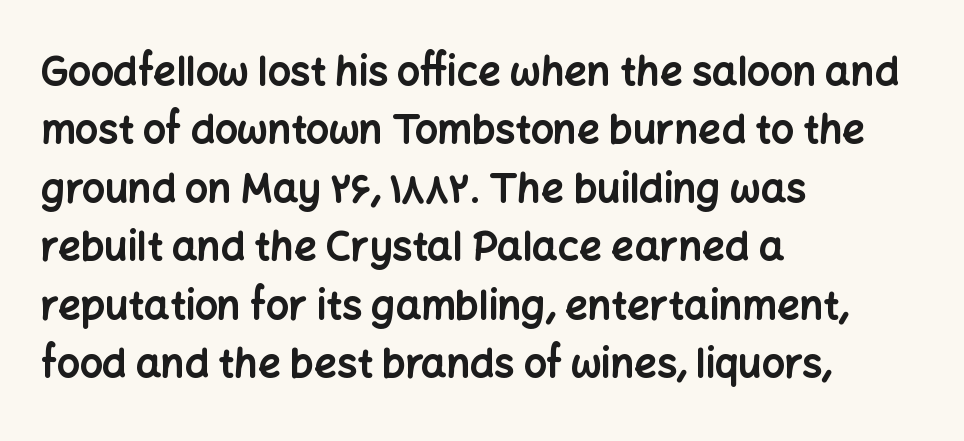
Q: Is the text bold? A: Yes.
Q: Is the text italic (slanted)? A: No, it is upright.
Q: Is the typeface a serif or a sans-serif typeface? A: Sans-serif.
Q: Is the text underlined? A: No.
Q: How is the paragraph aligned? A: Left-aligned.
Q: Is the spacing between letters normal or unusually wide? A: Normal.
Q: Is the spacing between lines tight, normal or loose? A: Normal.
Q: Width (condensed, normal, or wide)? A: Normal.
Q: Stroke contrast? A: Low.
Q: x-height? A: Medium.
Q: Monospaced? A: No.
